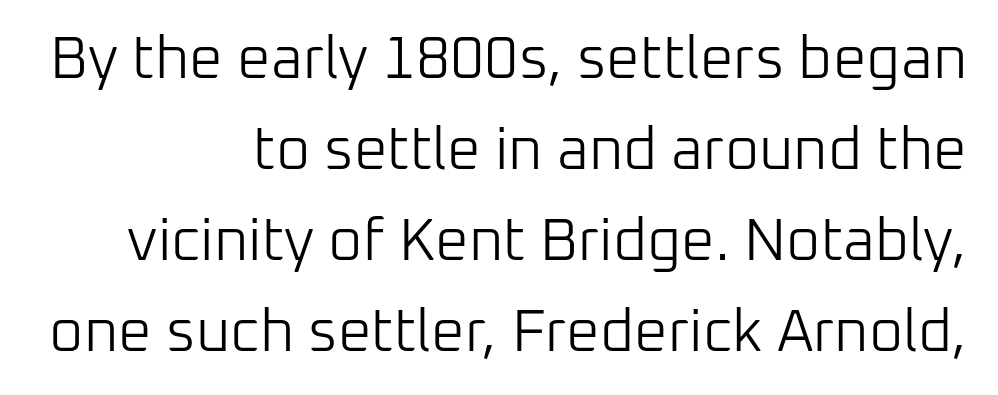
The image shows 59 px light sans-serif type, upright; set right-aligned, normal line spacing (1.54x), normal letter spacing, not underlined; low stroke contrast and a medium x-height.
